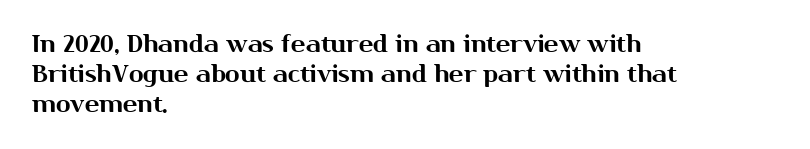
Q: Is the text italic (slanted)? A: No, it is upright.
Q: Is the text underlined? A: No.
Q: How is the paragraph aligned? A: Left-aligned.
Q: Is the spacing between letters normal or unusually wide? A: Normal.
